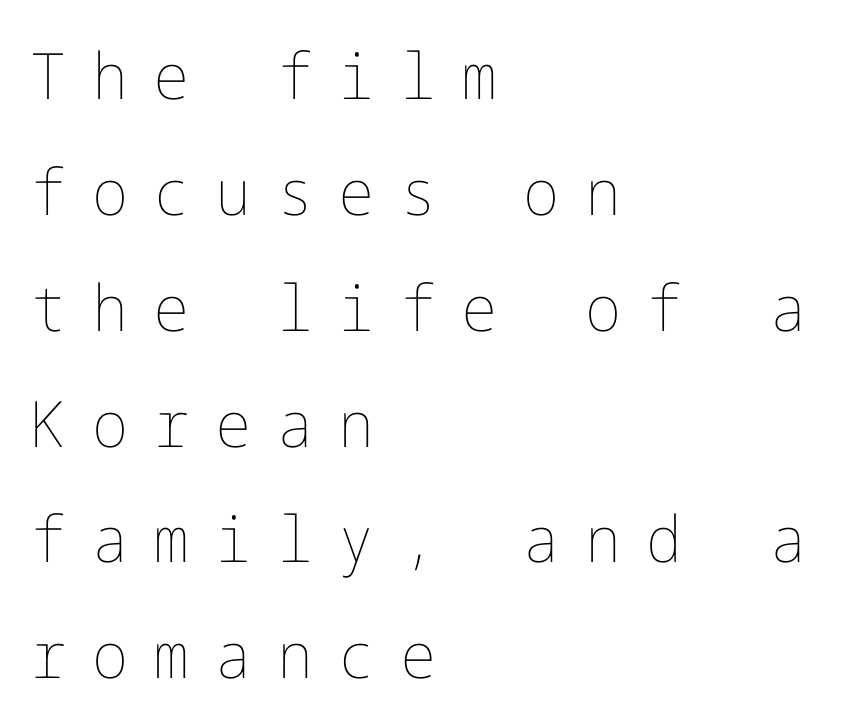
{"italic": "no", "bold": "no", "weight": "thin", "width": "normal", "stroke_contrast": "low", "x_height": "medium", "underline": "no", "align": "left", "line_spacing_ratio": 1.81, "letter_spacing": "wide", "letter_spacing_em": 0.4, "glyph_px": 64}
